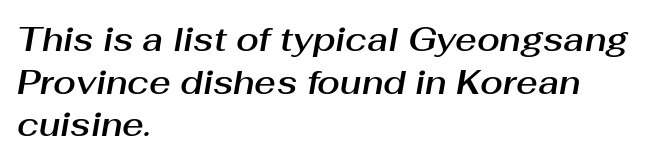
The image shows 33 px text type, italic (leaning right); set left-aligned, normal line spacing (1.29x), normal letter spacing, not underlined; medium stroke contrast and a medium x-height.
